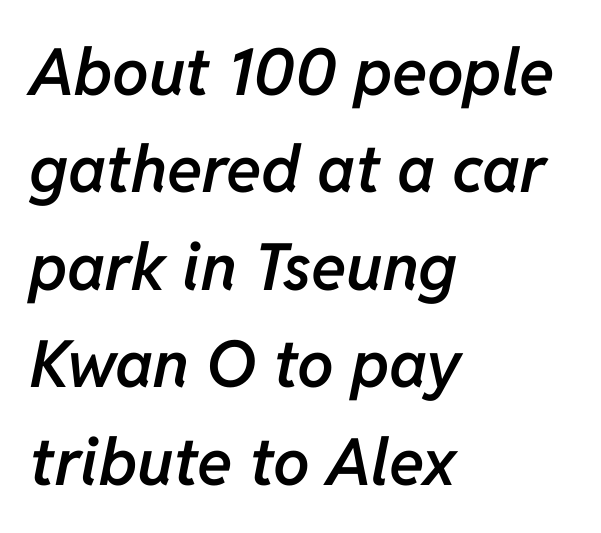
{"italic": "yes", "lean": "right", "slant_degrees": 11, "bold": "semi", "weight": "semibold", "width": "normal", "stroke_contrast": "low", "x_height": "medium", "monospaced": "no", "underline": "no", "align": "left", "line_spacing": "normal", "line_spacing_ratio": 1.5, "letter_spacing": "normal", "letter_spacing_em": 0.0, "glyph_px": 65}
